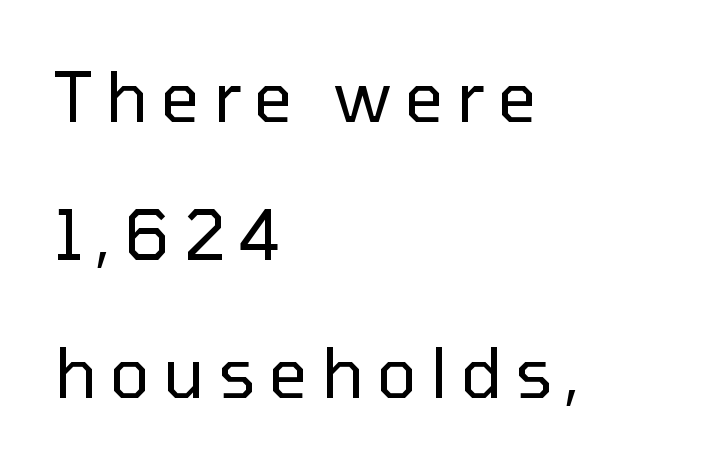
The image shows 68 px regular-weight sans-serif type, upright; set left-aligned, loose line spacing (2.03x), not underlined; low stroke contrast and a medium x-height.
